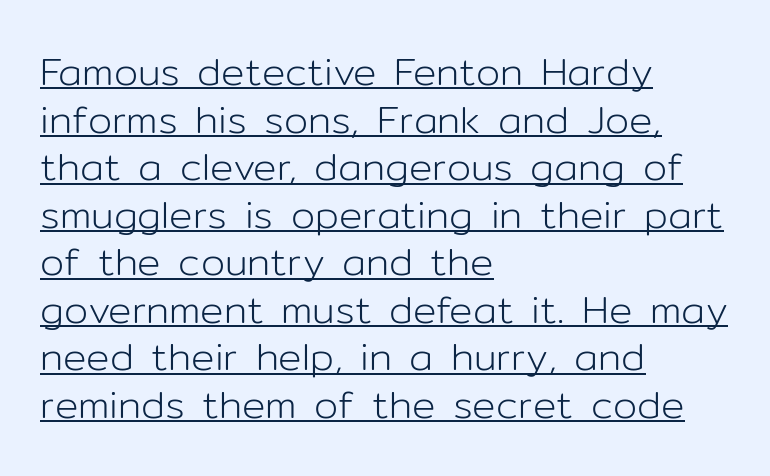
Q: Is the text bold? A: No.
Q: Is the text italic (slanted)? A: No, it is upright.
Q: Is the typeface a serif or a sans-serif typeface? A: Sans-serif.
Q: Is the text underlined? A: Yes.
Q: How is the paragraph aligned? A: Left-aligned.
Q: Is the spacing between letters normal or unusually wide? A: Normal.
Q: Width (condensed, normal, or wide)? A: Normal.
Q: Stroke contrast? A: Low.
Q: x-height? A: Medium.
Q: Monospaced? A: No.
